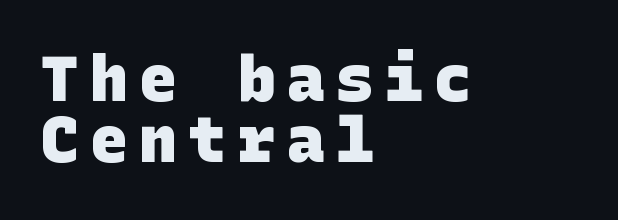
The image shows 63 px heavy sans-serif type; set left-aligned, tight line spacing (0.97x), not underlined; low stroke contrast and a large x-height.
